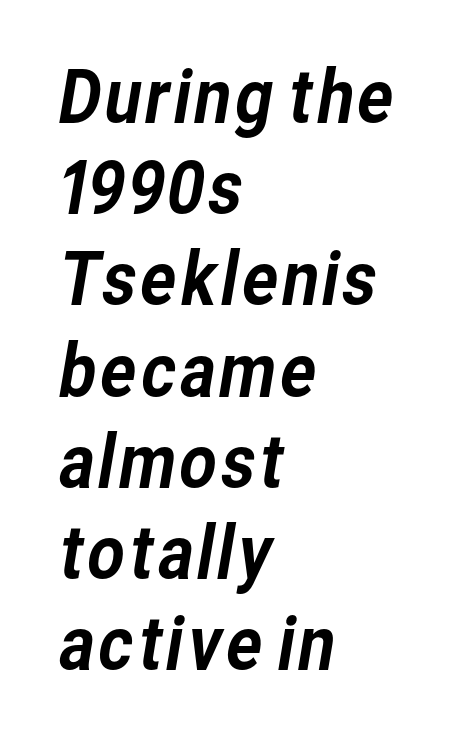
{"serif": "no", "width": "normal", "stroke_contrast": "low", "x_height": "medium", "monospaced": "no", "underline": "no", "align": "left", "line_spacing": "normal", "line_spacing_ratio": 1.25, "letter_spacing": "normal", "letter_spacing_em": 0.0, "glyph_px": 73}
